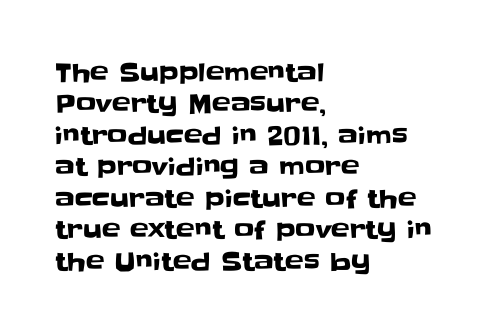
{"italic": "no", "underline": "no", "align": "left", "line_spacing": "normal", "line_spacing_ratio": 1.26, "letter_spacing": "normal", "letter_spacing_em": 0.0, "glyph_px": 25}
